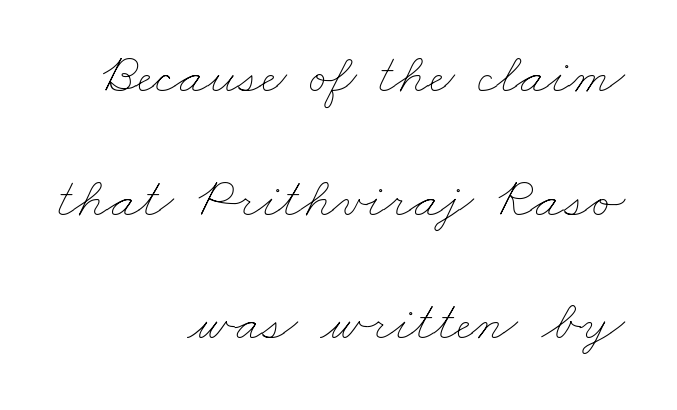
{"bold": "no", "weight": "thin", "width": "wide", "stroke_contrast": "low", "x_height": "small", "monospaced": "no", "underline": "no", "align": "right", "line_spacing": "loose", "line_spacing_ratio": 2.17, "letter_spacing": "normal", "letter_spacing_em": 0.0, "glyph_px": 57}
